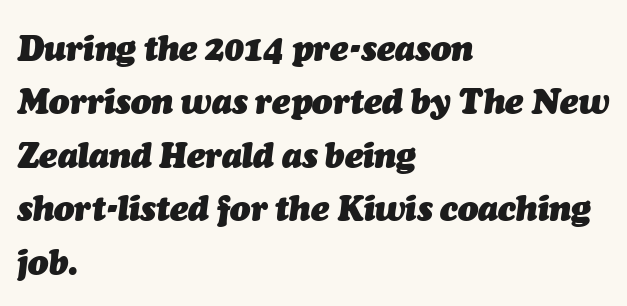
{"italic": "yes", "lean": "right", "slant_degrees": 7, "bold": "yes", "weight": "heavy", "width": "normal", "stroke_contrast": "medium", "x_height": "medium", "monospaced": "no", "underline": "no", "align": "left", "line_spacing": "normal", "line_spacing_ratio": 1.57, "letter_spacing": "normal", "letter_spacing_em": 0.0, "glyph_px": 34}
